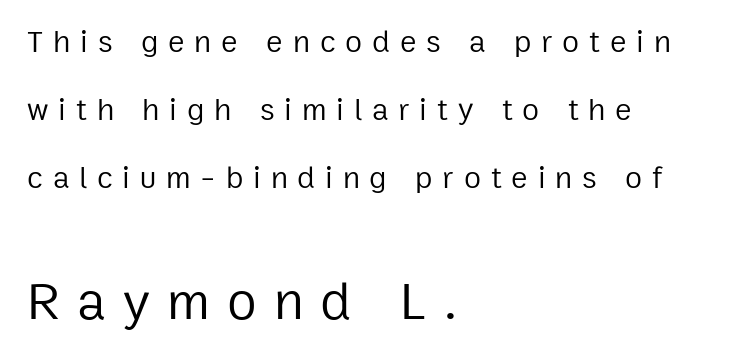
{"serif": "no", "italic": "no", "bold": "no", "weight": "regular", "width": "normal", "stroke_contrast": "low", "x_height": "medium", "monospaced": "no", "underline": "no", "align": "left", "line_spacing": "loose", "line_spacing_ratio": 2.2, "letter_spacing": "wide", "letter_spacing_em": 0.32, "larger_block": "second", "size_ratio": 1.74, "glyph_px": 54}
